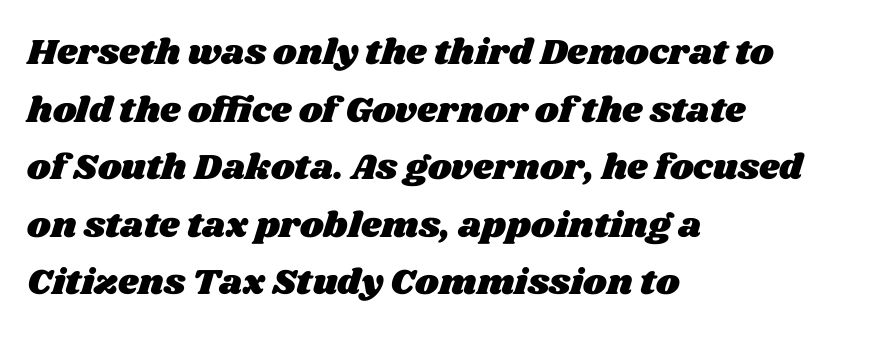
These lines are rendered in a variable-pitch font. Check the space under the baseline: it is left empty. Look at the tracking — it's just the regular setting, nothing added. Each new line begins a customary step beneath the previous one. These lines are set flush left with a ragged right edge.
